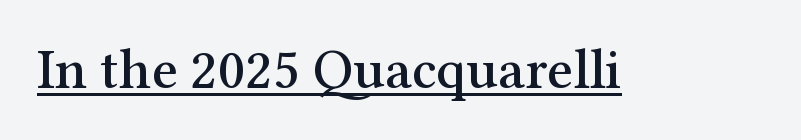
The letters carry serifs — small finishing strokes at the ends of their stems. Has an underline been added? It has. Think of a printed novel: that variable character pitch is what you see here. Posture: straight, roman, zero tilt. There is no visible air inserted between adjacent glyphs.
